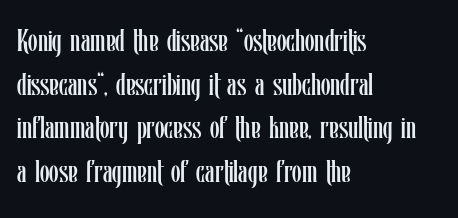
Do the characters align in a grid? No, the font is proportional. Evenly set lines give the paragraph a standard silhouette. Posture: straight, roman, zero tilt. Visually the block forms a straight wall on the left and a jagged coastline on the right. Quick note: underline off.
